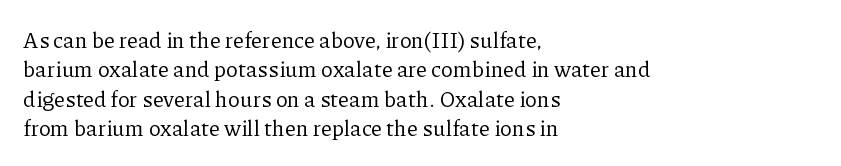
Caption: face not bold, strokes unweighted. Whoever set this chose a conventional vertical rhythm. This sample uses plain, unmodified letter spacing. The lettering stays uniformly vertical, giving the passage a roman look. Rule under the text: the space is simply empty.
